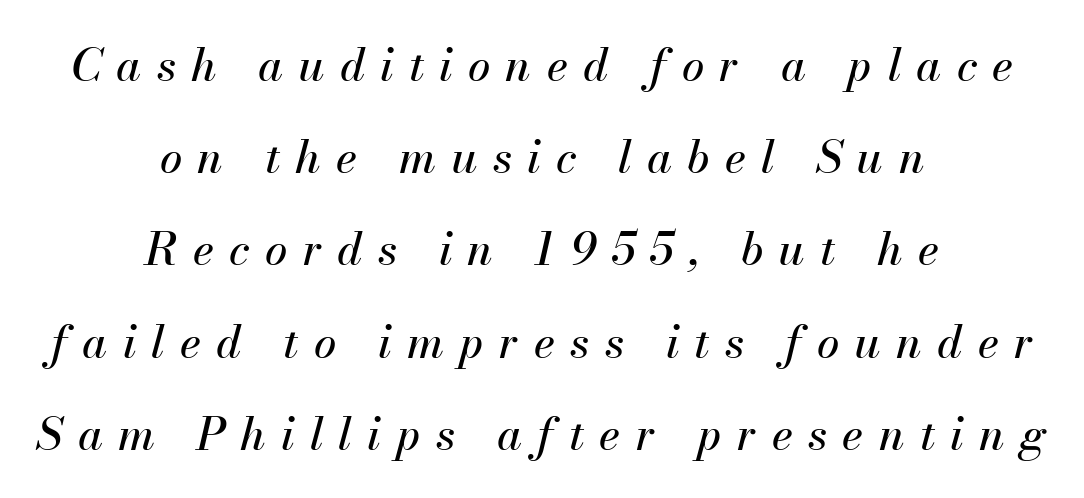
Q: Is the text italic (slanted)? A: Yes, it leans right by about 13 degrees.
Q: Is the text underlined? A: No.
Q: How is the paragraph aligned? A: Centered.
Q: Is the spacing between letters normal or unusually wide? A: Unusually wide.
Q: Is the spacing between lines tight, normal or loose? A: Loose.
Q: Width (condensed, normal, or wide)? A: Normal.
Q: Stroke contrast? A: Medium.
Q: x-height? A: Small.
Q: Monospaced? A: No.
